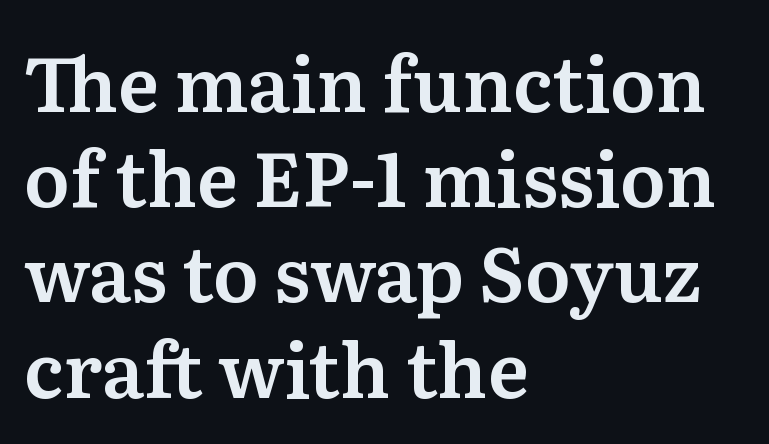
In terms of posture, this sample is upright. This rendering leaves character spacing at its baseline value. Vertically, the passage feels balanced, rows spaced as you'd expect. The foot of each line stays bare and open. Classification — serif.
